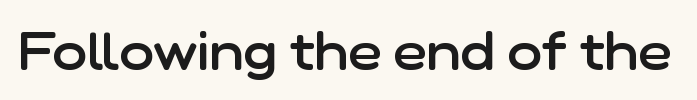
{"serif": "no", "italic": "no", "bold": "semi", "weight": "semibold", "width": "normal", "stroke_contrast": "low", "x_height": "medium", "monospaced": "no", "underline": "no", "letter_spacing": "normal", "letter_spacing_em": 0.0, "glyph_px": 52}
